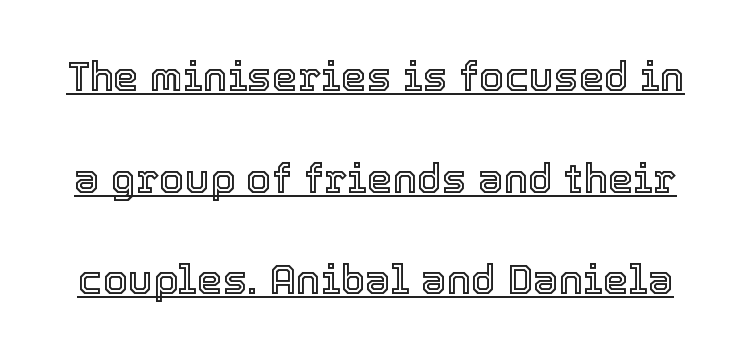
The image shows 41 px text type, upright; set loose line spacing (2.48x), normal letter spacing, underlined; a medium x-height.
